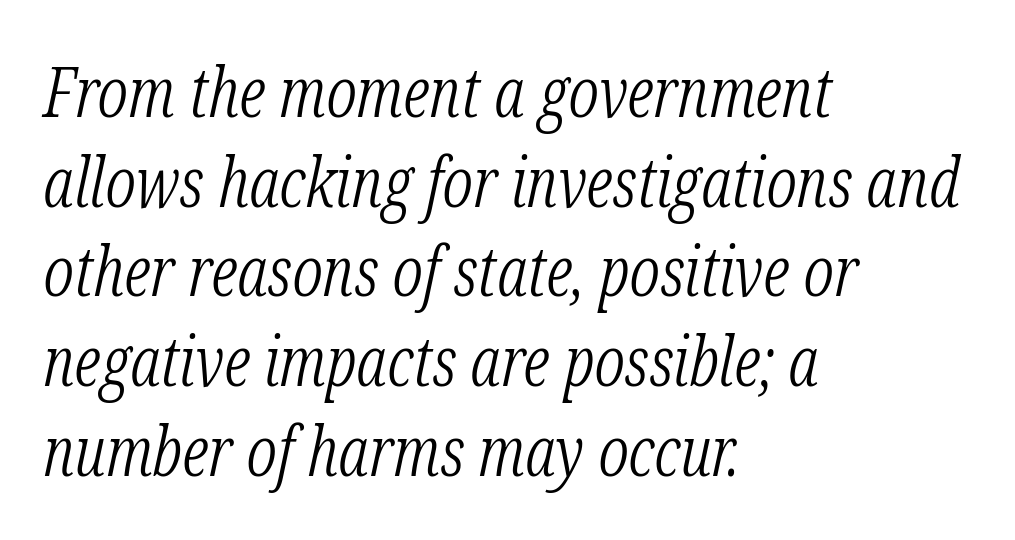
The image shows 69 px light, condensed serif type, italic (leaning right); set left-aligned, normal line spacing (1.3x), normal letter spacing, not underlined; low stroke contrast and a medium x-height.
